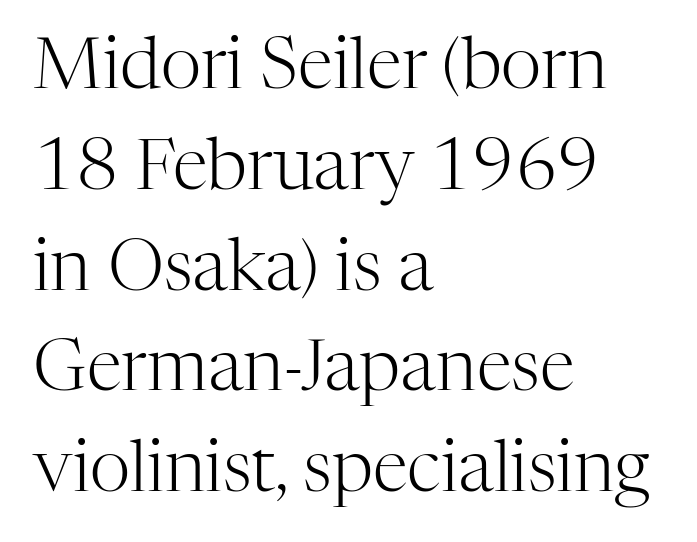
The image shows 71 px light serif type, upright; set left-aligned, normal line spacing (1.42x), normal letter spacing, not underlined; high stroke contrast and a medium x-height.
